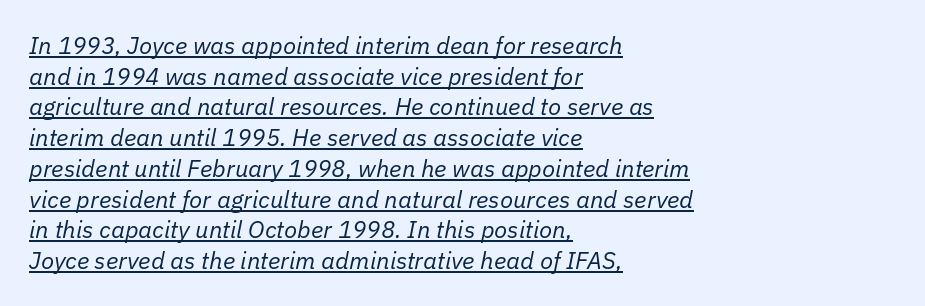
Q: Is the text bold? A: No.
Q: Is the text italic (slanted)? A: Yes, it leans right by about 11 degrees.
Q: Is the text underlined? A: Yes.
Q: How is the paragraph aligned? A: Left-aligned.
Q: Is the spacing between letters normal or unusually wide? A: Normal.
Q: Is the spacing between lines tight, normal or loose? A: Normal.
